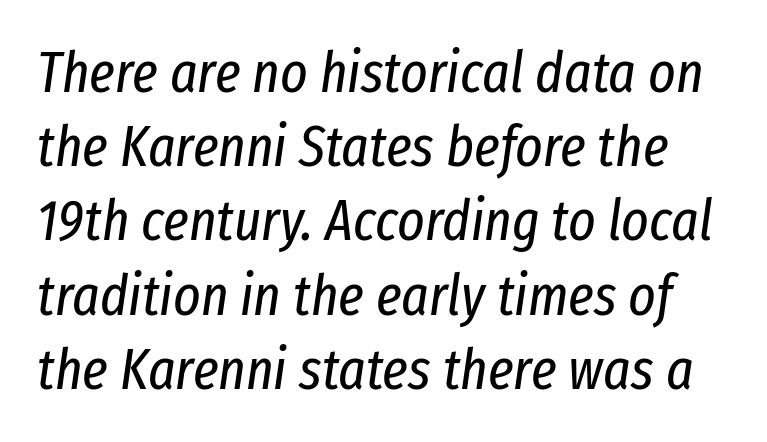
{"italic": "yes", "lean": "right", "slant_degrees": 8, "bold": "no", "weight": "regular", "width": "condensed", "stroke_contrast": "low", "x_height": "medium", "monospaced": "no", "underline": "no", "line_spacing": "normal", "line_spacing_ratio": 1.28, "letter_spacing": "normal", "letter_spacing_em": 0.0, "glyph_px": 58}
